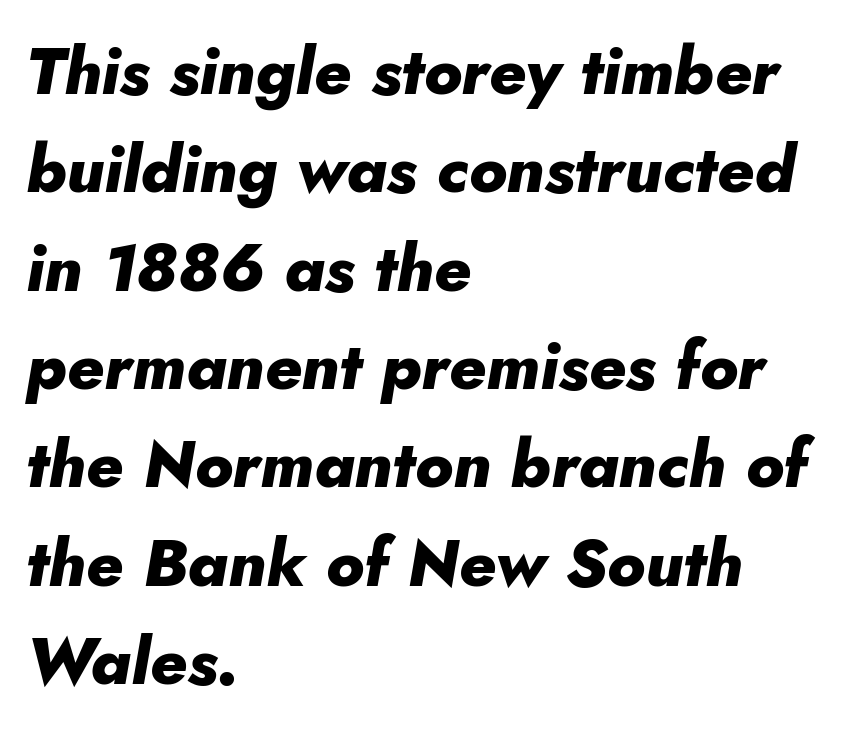
Q: Is the text bold? A: Yes.
Q: Is the text italic (slanted)? A: Yes, it leans right by about 10 degrees.
Q: Is the text underlined? A: No.
Q: How is the paragraph aligned? A: Left-aligned.
Q: Is the spacing between letters normal or unusually wide? A: Normal.
Q: Is the spacing between lines tight, normal or loose? A: Normal.
Q: Width (condensed, normal, or wide)? A: Normal.
Q: Stroke contrast? A: Low.
Q: x-height? A: Small.
Q: Monospaced? A: No.
